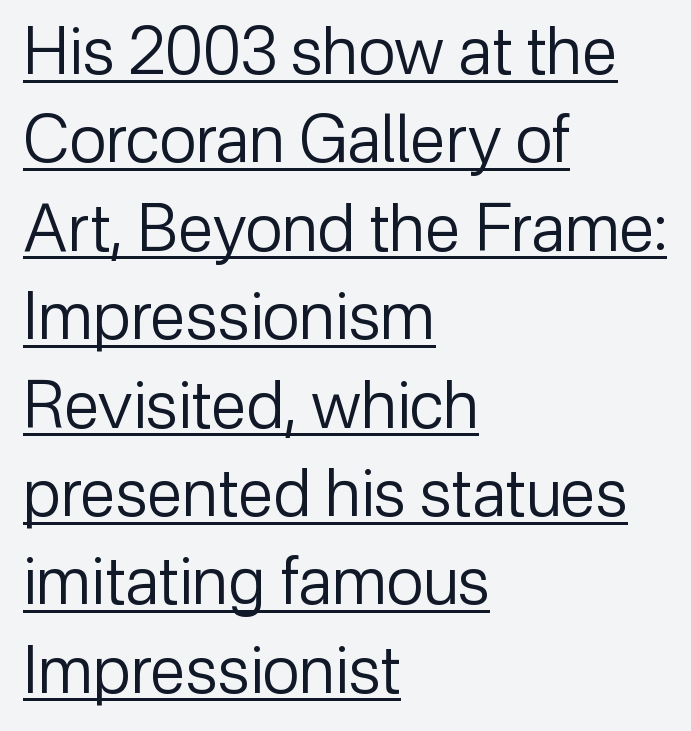
Notice how descenders clear the ascenders below comfortably — that's standard leading. These lines are composed in type without serifs. A quiet, ordinary-to-light weight characterises the typeface. Which margin do the lines hug? The left one — the right edge is uneven. When letters stand straight like this, we call the style roman or upright. In terms of letterspacing, this is plain default setting.
